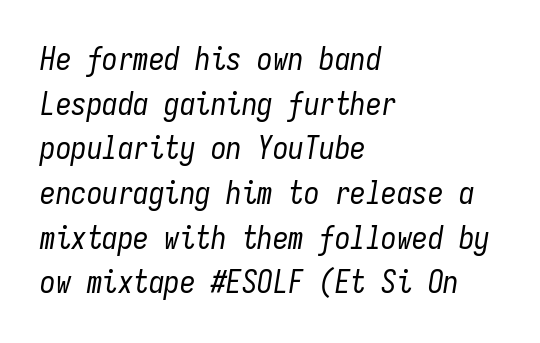
Which margin do the lines hug? The left one — the right edge is uneven. The vertical gap from one line to the next is medium. Looks like terminal output: every glyph gets an equal slot. Looking at the ascenders, they clearly lean. Underline: absent. Does extra space separate the letters? No, they use regular spacing.
